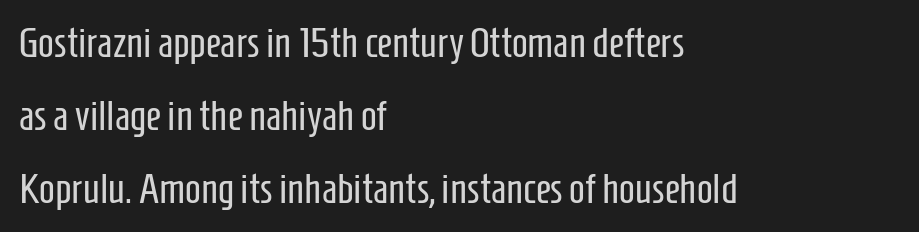
The image shows 42 px regular-weight, condensed sans-serif type, upright; set left-aligned, line spacing 1.74x, normal letter spacing, not underlined; low stroke contrast and a medium x-height.
